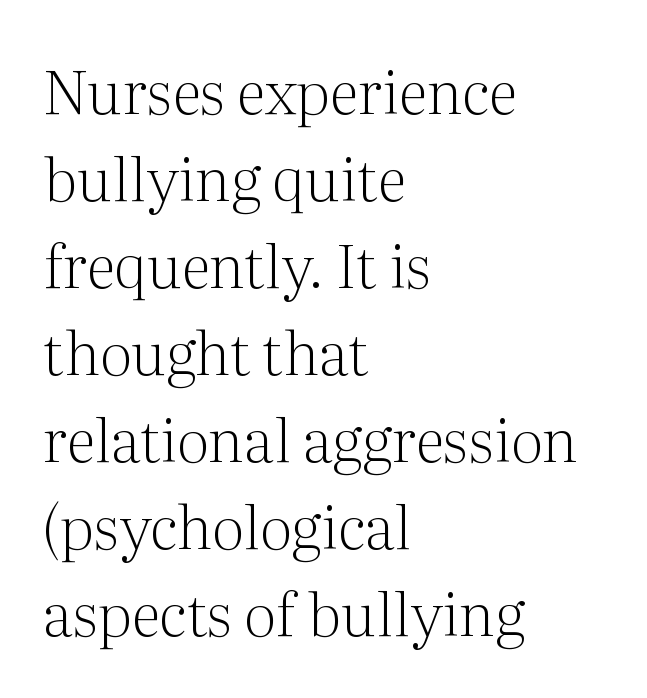
Q: Is the text bold? A: No.
Q: Is the text italic (slanted)? A: No, it is upright.
Q: Is the typeface a serif or a sans-serif typeface? A: Serif.
Q: Is the text underlined? A: No.
Q: How is the paragraph aligned? A: Left-aligned.
Q: Is the spacing between letters normal or unusually wide? A: Normal.
Q: Is the spacing between lines tight, normal or loose? A: Normal.
Q: Width (condensed, normal, or wide)? A: Normal.
Q: Stroke contrast? A: Medium.
Q: x-height? A: Medium.
Q: Monospaced? A: No.
